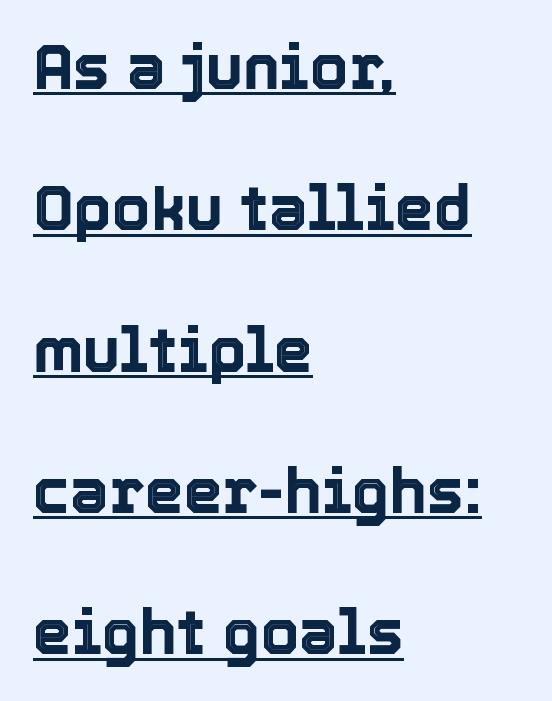
The image shows 62 px text type, upright; set left-aligned, loose line spacing (2.28x), normal letter spacing, underlined; a medium x-height.
